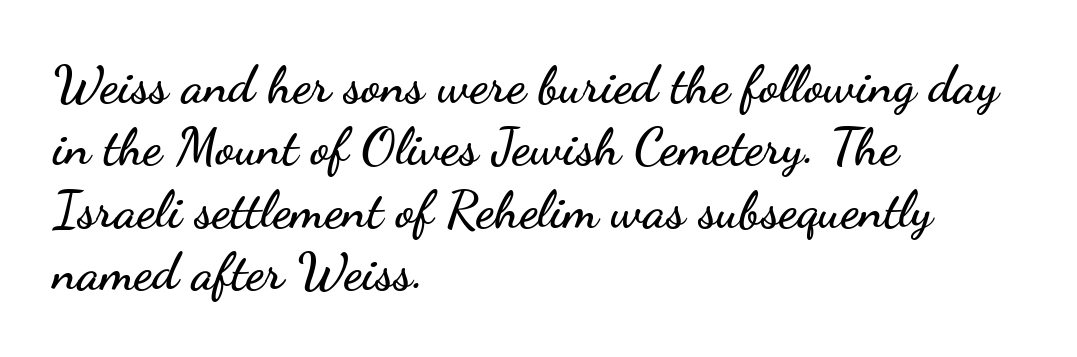
I'd call this a sans setting — the letters go barefoot. A classic flush-left, rag-right setting is used for this passage. The glyphs are unaccompanied by any horizontal stroke below them. You could not count columns in this text — the font is proportionally spaced.
